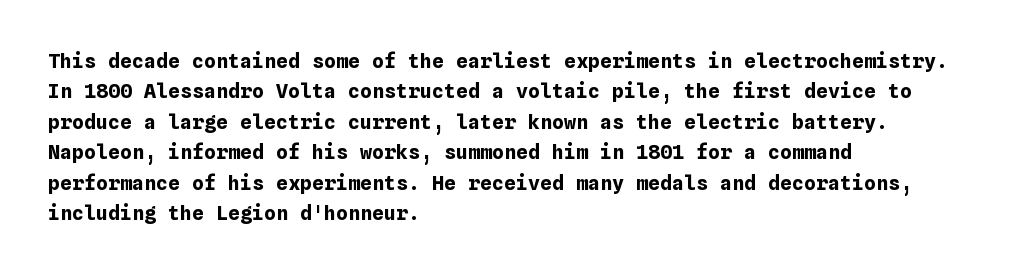
{"italic": "no", "bold": "yes", "underline": "no", "align": "left", "line_spacing": "normal", "line_spacing_ratio": 1.52, "letter_spacing": "normal", "letter_spacing_em": 0.0, "glyph_px": 20}
